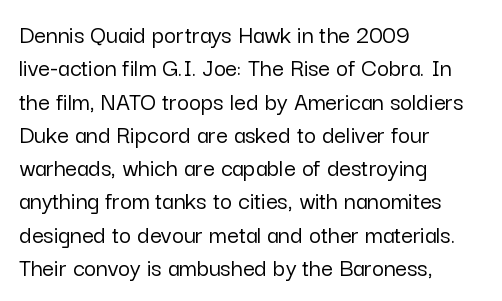
Q: Is the text italic (slanted)? A: No, it is upright.
Q: Is the text underlined? A: No.
Q: How is the paragraph aligned? A: Left-aligned.
Q: Is the spacing between letters normal or unusually wide? A: Normal.
Q: Is the spacing between lines tight, normal or loose? A: Normal.
